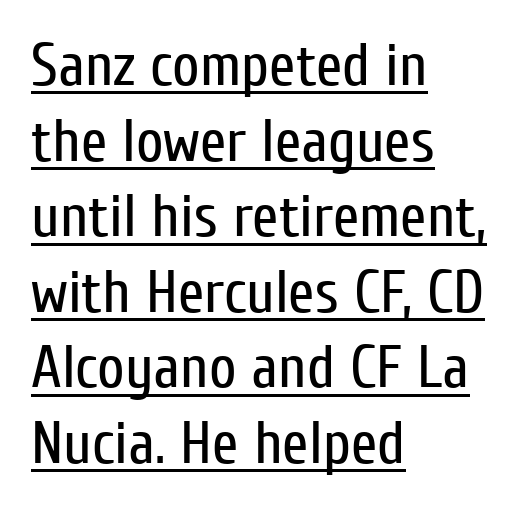
The image shows 60 px regular-weight, condensed sans-serif type, upright; set left-aligned, normal line spacing (1.26x), normal letter spacing, underlined; low stroke contrast and a medium x-height.
